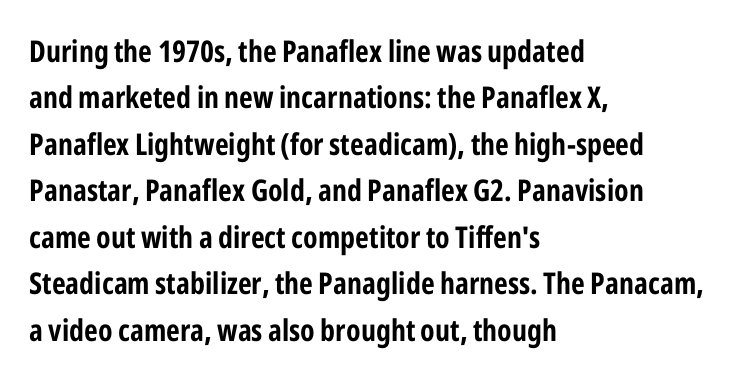
{"serif": "no", "italic": "no", "bold": "yes", "weight": "bold", "width": "condensed", "stroke_contrast": "low", "x_height": "medium", "monospaced": "no", "underline": "no", "align": "left", "line_spacing": "normal", "line_spacing_ratio": 1.55, "letter_spacing": "normal", "letter_spacing_em": 0.0, "glyph_px": 30}
